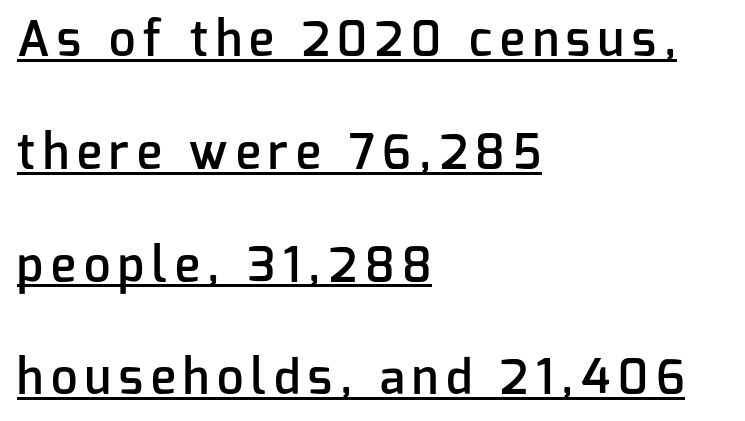
The image shows 47 px semibold sans-serif type, upright; set left-aligned, loose line spacing (2.4x), underlined; low stroke contrast and a medium x-height.
